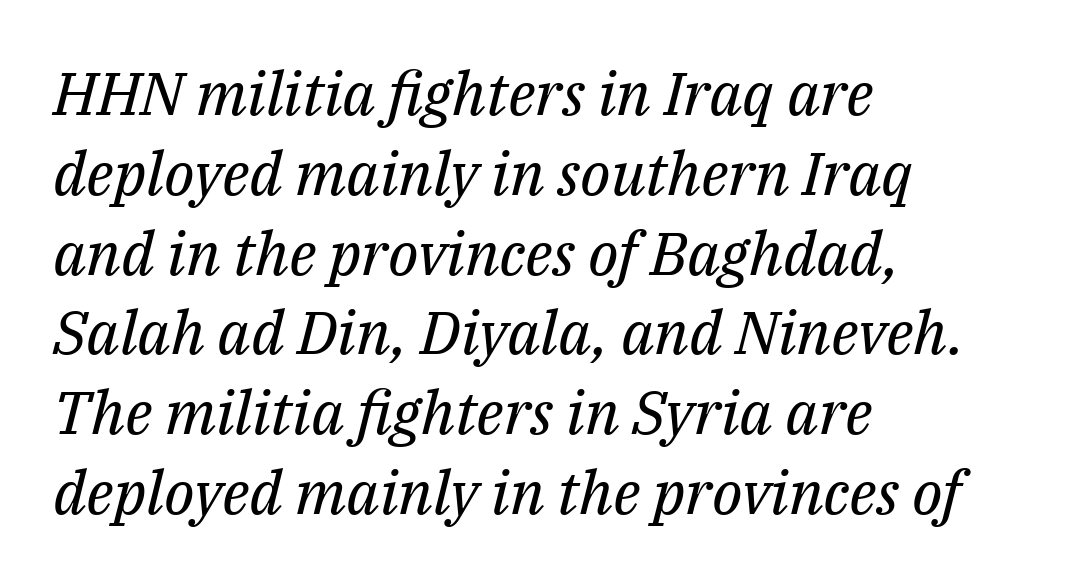
The image shows 60 px regular-weight serif type, italic (leaning right); set left-aligned, normal line spacing (1.33x), normal letter spacing, not underlined; medium stroke contrast and a medium x-height.
